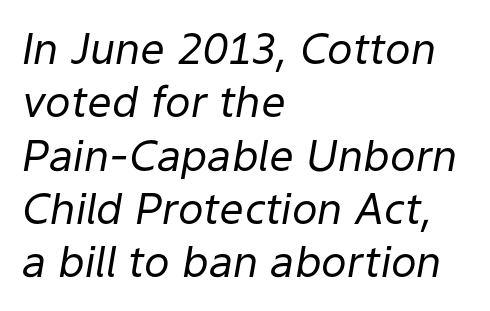
{"italic": "yes", "lean": "right", "slant_degrees": 9, "bold": "no", "weight": "regular", "width": "normal", "stroke_contrast": "low", "x_height": "medium", "monospaced": "no", "underline": "no", "align": "left", "line_spacing_ratio": 1.24, "letter_spacing": "normal", "letter_spacing_em": 0.0, "glyph_px": 43}
